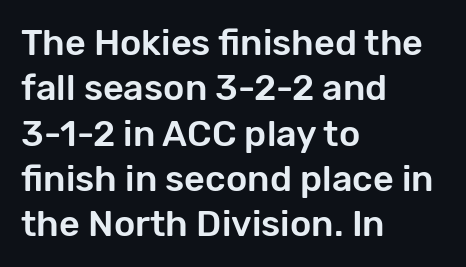
Words float on clear page, feet unadorned. Caption: standard tracking, unaltered. The lines are quadded left. The line-height multiplier appears to be the usual default.
